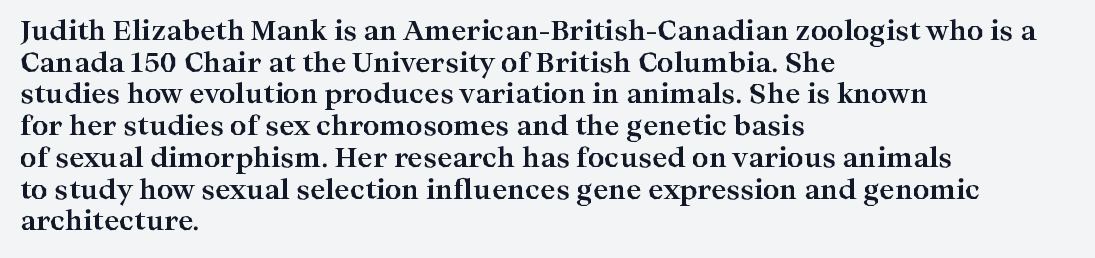
I'd describe the lettering as bold — thick and assertive. Words appear dense and cohesive because spacing is normal. Reading down the block, your eye returns to a fixed left position each line. The lettering holds an erect, upright posture throughout. Descender tails drop into unmarked territory.
